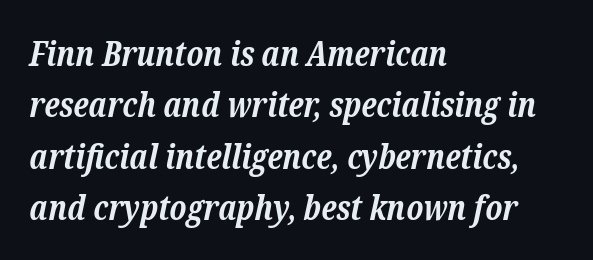
Q: Is the text bold? A: Yes.
Q: Is the text italic (slanted)? A: Yes, it leans right by about 12 degrees.
Q: Is the typeface a serif or a sans-serif typeface? A: Serif.
Q: Is the text underlined? A: No.
Q: How is the paragraph aligned? A: Left-aligned.
Q: Is the spacing between letters normal or unusually wide? A: Normal.
Q: Is the spacing between lines tight, normal or loose? A: Normal.
Q: Width (condensed, normal, or wide)? A: Normal.
Q: Stroke contrast? A: Low.
Q: x-height? A: Medium.
Q: Monospaced? A: No.
